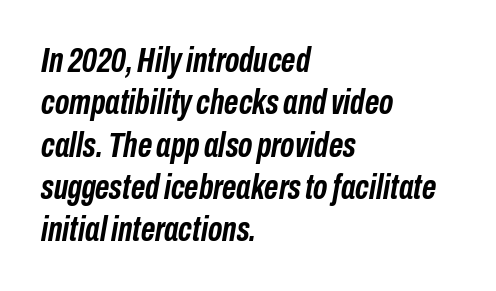
Here the designer chose a conventional face with non-uniform glyph widths. Spacing between characters is what you'd get straight out of the box. Typeset ragged right — the left edge is the straight one. Notice how thick the strokes are: this is what a full bold looks like. Any mark beneath the type? The region is blank. The axis of the letterforms is tilted away from vertical.
